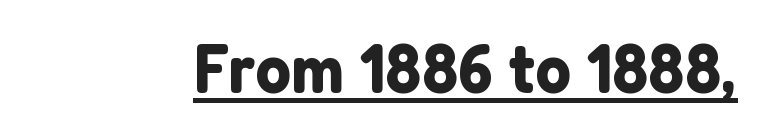
Q: Is the text italic (slanted)? A: No, it is upright.
Q: Is the typeface a serif or a sans-serif typeface? A: Sans-serif.
Q: Is the text underlined? A: Yes.
Q: Is the spacing between letters normal or unusually wide? A: Normal.
Q: Width (condensed, normal, or wide)? A: Normal.
Q: Stroke contrast? A: Low.
Q: x-height? A: Medium.
Q: Monospaced? A: No.
